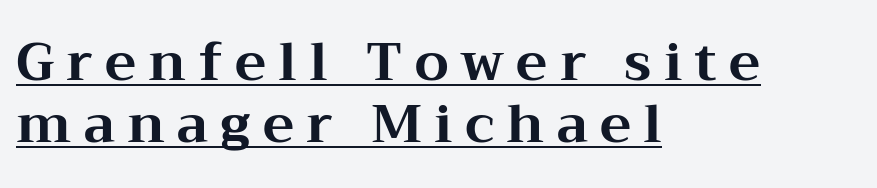
Q: Is the text bold? A: Yes.
Q: Is the text italic (slanted)? A: No, it is upright.
Q: Is the typeface a serif or a sans-serif typeface? A: Serif.
Q: Is the text underlined? A: Yes.
Q: How is the paragraph aligned? A: Left-aligned.
Q: Is the spacing between letters normal or unusually wide? A: Unusually wide.
Q: Width (condensed, normal, or wide)? A: Wide.
Q: Stroke contrast? A: Medium.
Q: x-height? A: Medium.
Q: Monospaced? A: No.
